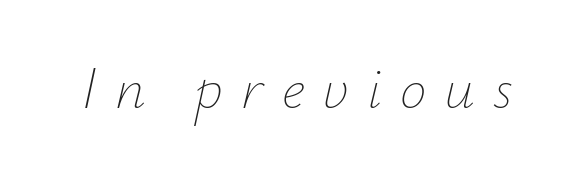
The image shows 60 px thin type, italic (leaning right); set unusually wide letter spacing (+0.3 em), not underlined; low stroke contrast and a small x-height.
